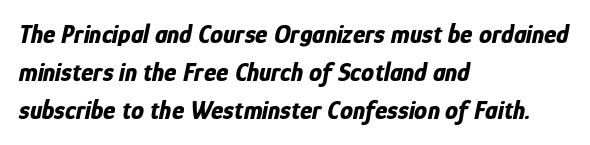
{"italic": "yes", "lean": "right", "slant_degrees": 12, "bold": "yes", "underline": "no", "align": "left", "line_spacing": "normal", "line_spacing_ratio": 1.47, "letter_spacing": "normal", "letter_spacing_em": 0.0, "glyph_px": 26}
